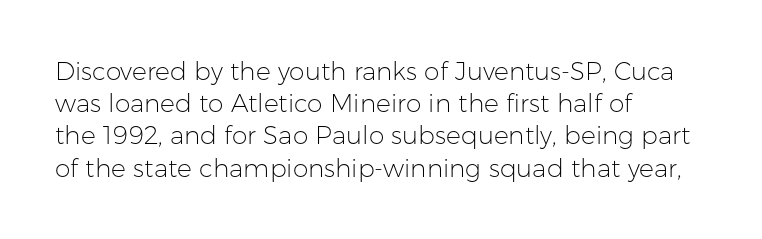
Q: Is the text bold? A: No.
Q: Is the text italic (slanted)? A: No, it is upright.
Q: Is the text underlined? A: No.
Q: How is the paragraph aligned? A: Left-aligned.
Q: Is the spacing between letters normal or unusually wide? A: Normal.
Q: Is the spacing between lines tight, normal or loose? A: Normal.
